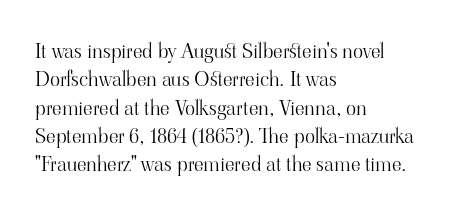
The image shows 21 px text type, upright; set left-aligned, normal line spacing (1.35x), normal letter spacing, not underlined.
